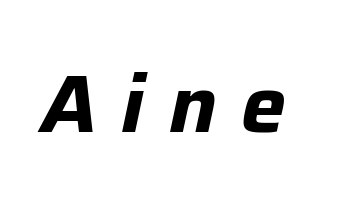
Q: Is the text bold? A: Yes.
Q: Is the text italic (slanted)? A: Yes, it leans right by about 12 degrees.
Q: Is the text underlined? A: No.
Q: Is the spacing between letters normal or unusually wide? A: Unusually wide.
Q: Width (condensed, normal, or wide)? A: Normal.
Q: Stroke contrast? A: Low.
Q: x-height? A: Medium.
Q: Monospaced? A: No.
